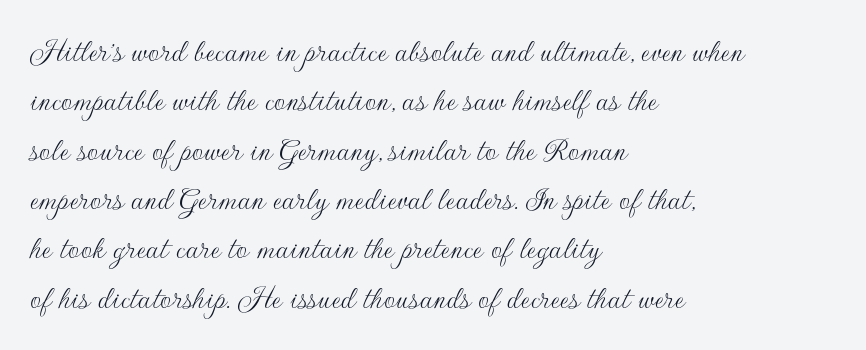
The image shows 35 px thin sans-serif type; set left-aligned, normal line spacing (1.41x), normal letter spacing, not underlined; low stroke contrast and a small x-height.
